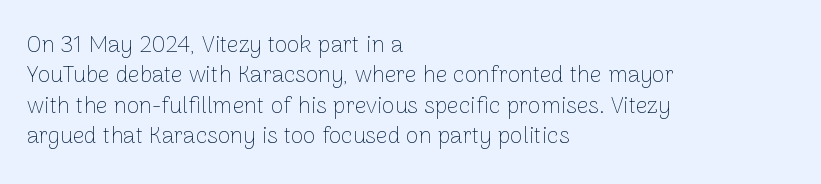
The image shows 23 px text type, upright; set left-aligned, normal line spacing (1.32x), normal letter spacing, not underlined.
